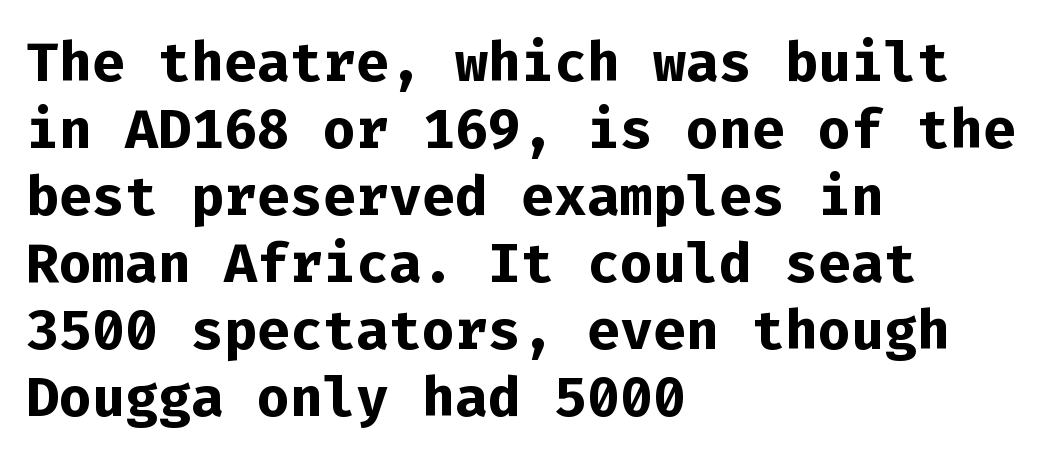
The image shows 55 px bold sans-serif type, upright, monospaced; set left-aligned, line spacing 1.22x, normal letter spacing, not underlined; low stroke contrast and a medium x-height.
